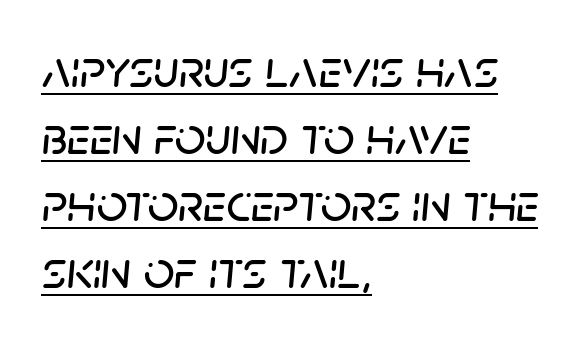
The image shows 54 px text type, italic (leaning right); set left-aligned, line spacing 1.24x, normal letter spacing, underlined; low stroke contrast and a large x-height.
